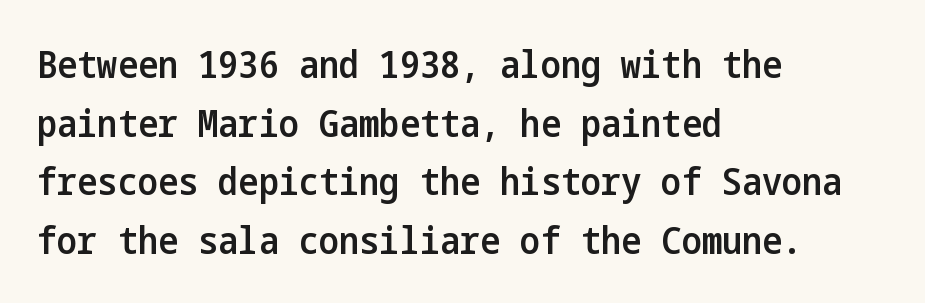
Q: Is the text bold? A: Semi-bold.
Q: Is the text italic (slanted)? A: No, it is upright.
Q: Is the typeface a serif or a sans-serif typeface? A: Sans-serif.
Q: Is the text underlined? A: No.
Q: How is the paragraph aligned? A: Left-aligned.
Q: Is the spacing between letters normal or unusually wide? A: Normal.
Q: Is the spacing between lines tight, normal or loose? A: Normal.
Q: Width (condensed, normal, or wide)? A: Condensed.
Q: Stroke contrast? A: Low.
Q: x-height? A: Medium.
